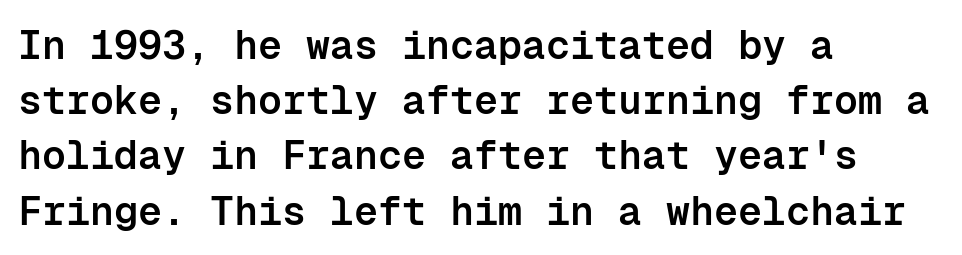
The image shows 40 px semibold sans-serif type, upright, monospaced; set left-aligned, normal line spacing (1.38x), normal letter spacing, not underlined; low stroke contrast and a medium x-height.
